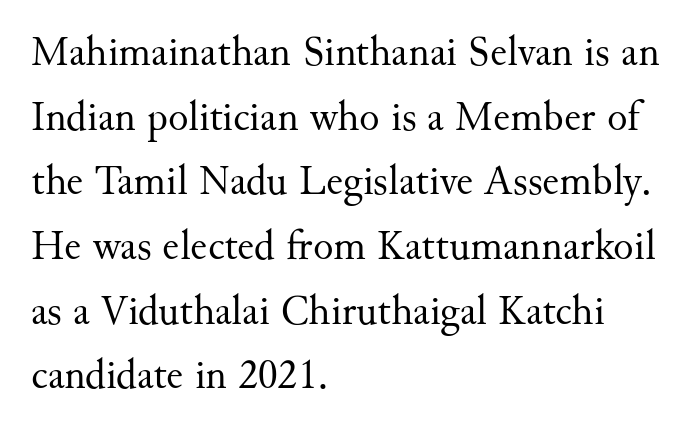
The image shows 42 px regular-weight serif type, upright; set left-aligned, normal line spacing (1.54x), normal letter spacing, not underlined; medium stroke contrast and a small x-height.
